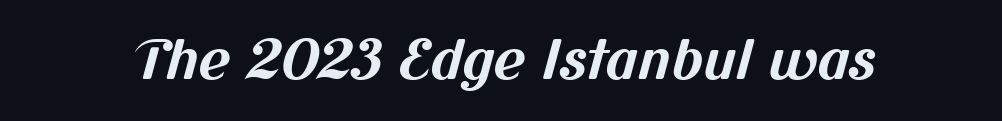
{"serif": "no", "bold": "yes", "weight": "bold", "width": "normal", "stroke_contrast": "medium", "x_height": "medium", "monospaced": "no", "underline": "no", "letter_spacing": "normal", "letter_spacing_em": 0.0, "glyph_px": 54}
